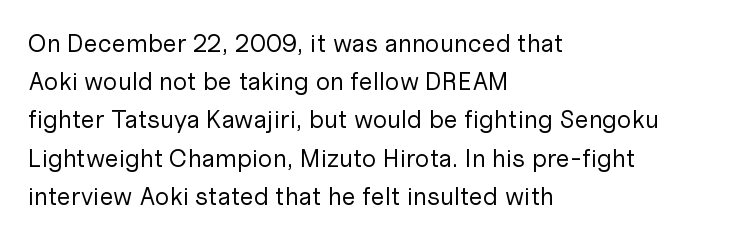
The glyphs are unaccompanied by any horizontal stroke below them. Posture: vertical. These lines keep a tight, regular rhythm from letter to letter. Interline gaps are of average width in this sample. The paragraph shown leans on its left margin.
